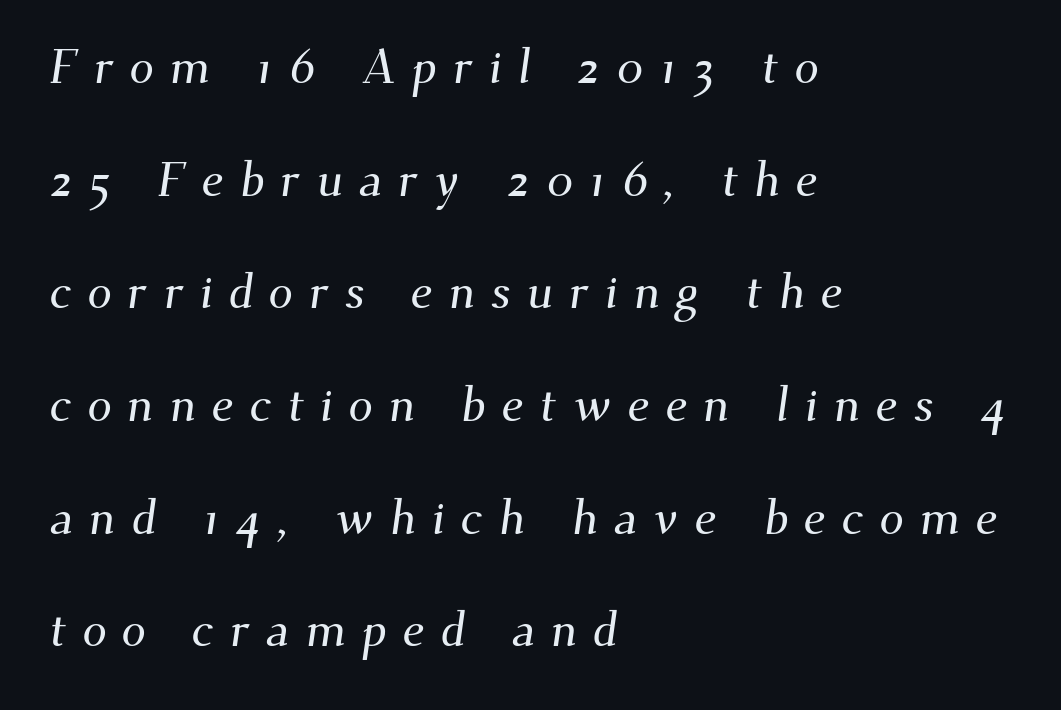
{"serif": "yes", "width": "normal", "stroke_contrast": "medium", "x_height": "small", "monospaced": "no", "underline": "no", "align": "left", "line_spacing": "loose", "line_spacing_ratio": 2.3, "letter_spacing": "wide", "letter_spacing_em": 0.32, "glyph_px": 49}
